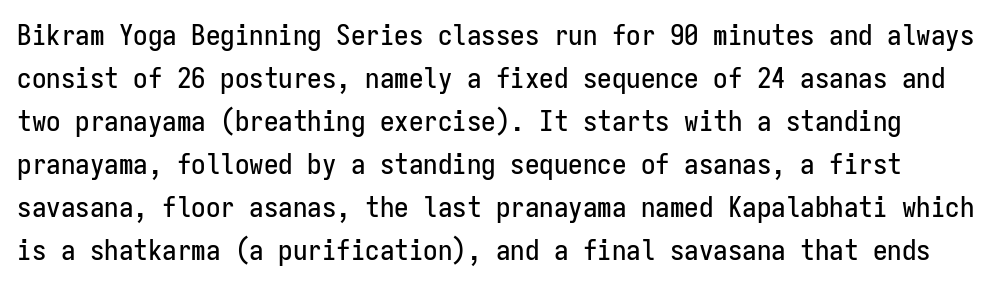
The line texture is even and compact thanks to regular tracking. A typesetter would call this monospace, since all characters share one set width. The lettering holds an erect, upright posture throughout. The passage shown is not underscored anywhere. These lines are composed in type without serifs.
